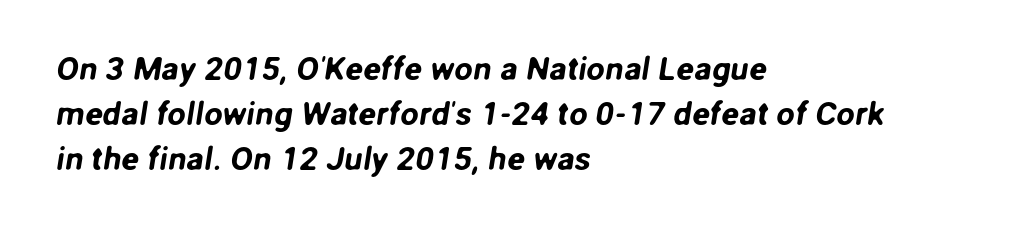
Q: Is the typeface a serif or a sans-serif typeface? A: Sans-serif.
Q: Is the text underlined? A: No.
Q: How is the paragraph aligned? A: Left-aligned.
Q: Is the spacing between letters normal or unusually wide? A: Normal.
Q: Is the spacing between lines tight, normal or loose? A: Normal.
Q: Width (condensed, normal, or wide)? A: Normal.
Q: Stroke contrast? A: Low.
Q: x-height? A: Medium.
Q: Monospaced? A: No.
